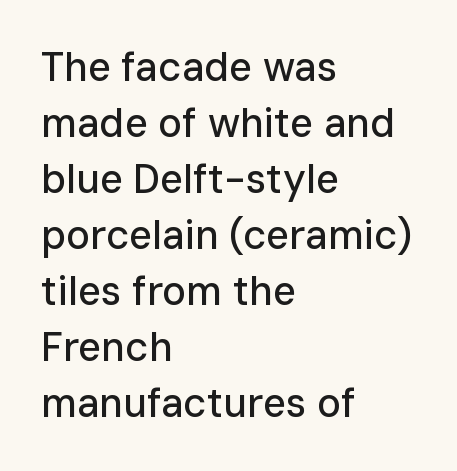
{"serif": "no", "italic": "no", "width": "normal", "stroke_contrast": "low", "x_height": "medium", "monospaced": "no", "underline": "no", "align": "left", "line_spacing": "normal", "line_spacing_ratio": 1.4, "letter_spacing": "normal", "letter_spacing_em": 0.0, "glyph_px": 40}
